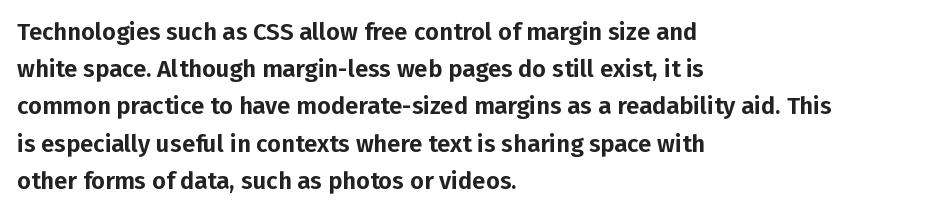
The image shows 24 px text type, upright; set left-aligned, normal line spacing (1.55x), normal letter spacing, not underlined.
